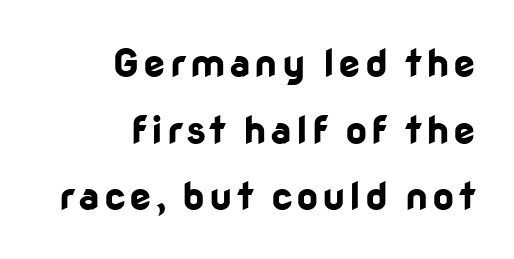
The image shows 39 px bold sans-serif type, upright; set right-aligned, line spacing 1.71x, not underlined; low stroke contrast and a medium x-height.
